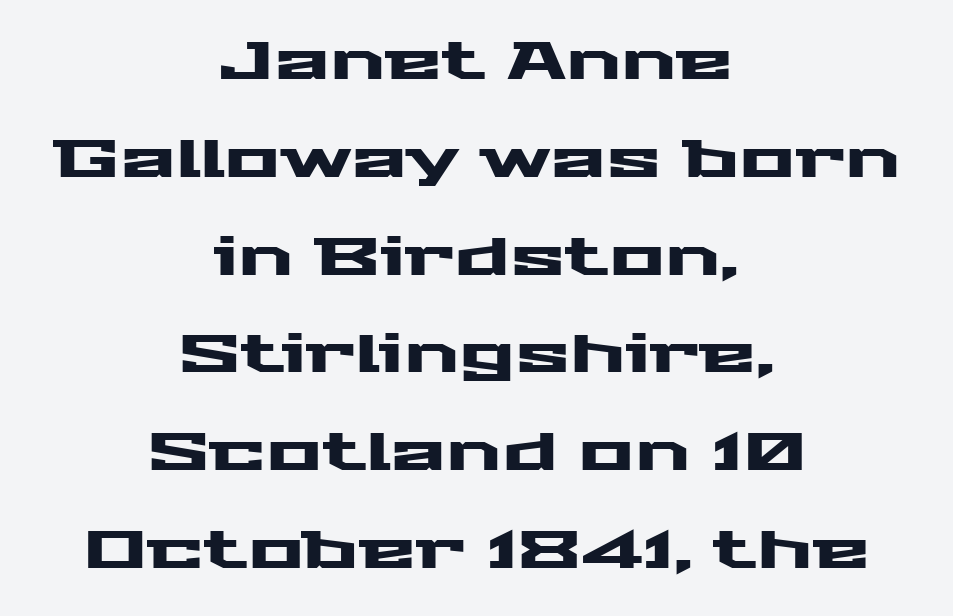
The letters stand straight up with perfectly vertical stems. You could not count columns in this text — the font is proportionally spaced. Classification — sans serif. Visually the block forms a symmetrical silhouette, jagged on both flanks. Has an underline been added? It has not.
